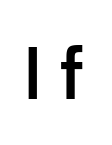
The image shows 75 px semibold sans-serif type, upright; set unusually wide letter spacing (+0.25 em), not underlined; low stroke contrast and a medium x-height.
